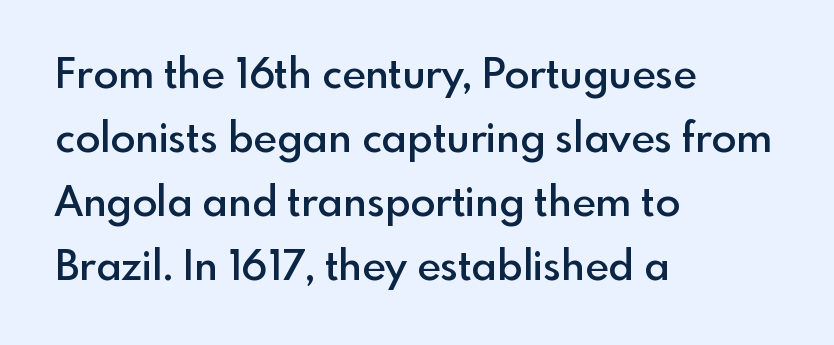
Vertical strokes here are truly vertical. The tracking reads as untouched default to a designer's eye. The specimen omits any rule beneath the text block's lines. Firm but not heavy-handed strokes: this text is semibold. Horizontal bands of white between lines are of average thickness.
